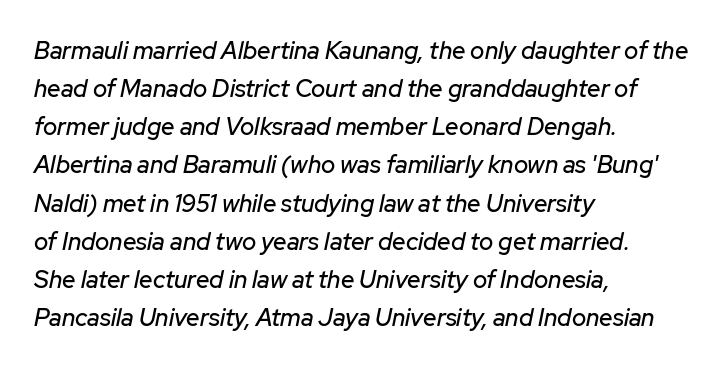
Q: Is the text italic (slanted)? A: Yes, it leans right by about 12 degrees.
Q: Is the text underlined? A: No.
Q: How is the paragraph aligned? A: Left-aligned.
Q: Is the spacing between letters normal or unusually wide? A: Normal.
Q: Is the spacing between lines tight, normal or loose? A: Normal.
